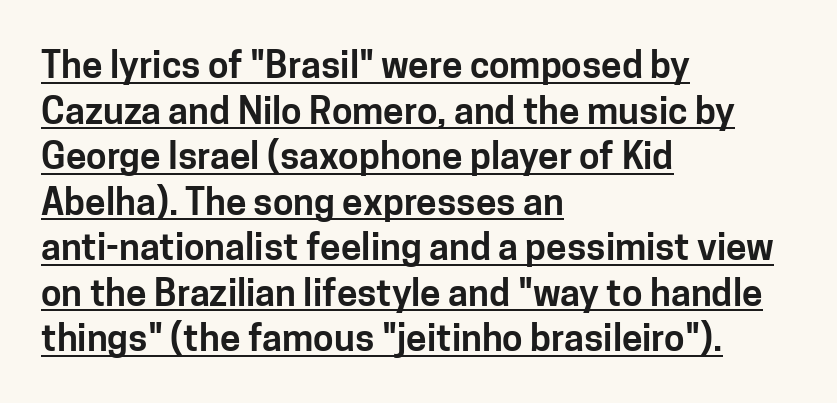
Does a line run under the words? Yes, clearly. You can tell from the bare stems that sans-serif type was used. Character widths vary here, with narrow letters taking less room than wide ones. Tall strokes in this sample are plumb rather than angled. Short and long lines alike share a common starting point at left. This sample uses plain, unmodified letter spacing.
